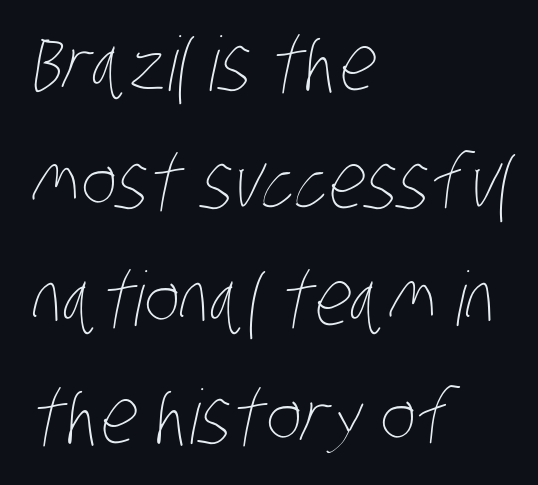
{"bold": "no", "weight": "thin", "width": "condensed", "stroke_contrast": "low", "x_height": "large", "monospaced": "no", "underline": "no", "align": "left", "line_spacing": "normal", "line_spacing_ratio": 1.57, "letter_spacing": "normal", "letter_spacing_em": 0.0, "glyph_px": 75}
